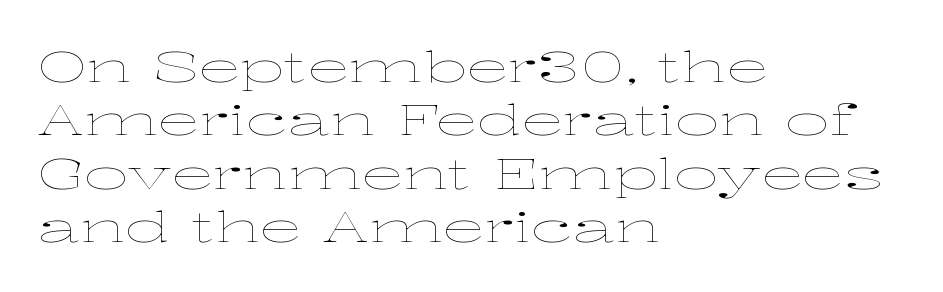
{"italic": "no", "bold": "no", "weight": "thin", "width": "wide", "stroke_contrast": "low", "x_height": "medium", "monospaced": "no", "underline": "no", "align": "left", "line_spacing_ratio": 1.24, "letter_spacing": "normal", "letter_spacing_em": 0.0, "glyph_px": 43}
